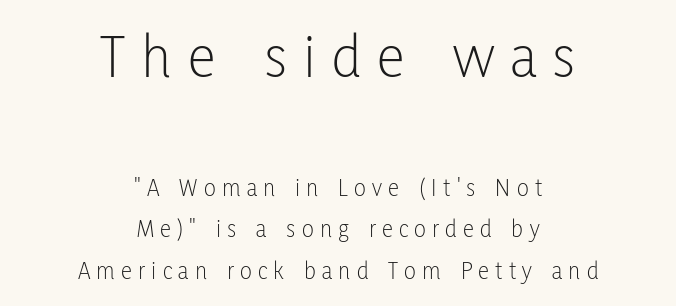
Q: Is the text bold? A: No.
Q: Is the text italic (slanted)? A: No, it is upright.
Q: Is the typeface a serif or a sans-serif typeface? A: Sans-serif.
Q: Is the text underlined? A: No.
Q: How is the paragraph aligned? A: Centered.
Q: Is the spacing between letters normal or unusually wide? A: Unusually wide.
Q: Is the spacing between lines tight, normal or loose? A: Normal.
Q: Which block of text is set in a larger size, the first (top) or the second (bottom)? A: The first (top) one.
Q: Width (condensed, normal, or wide)? A: Condensed.
Q: Stroke contrast? A: Low.
Q: x-height? A: Medium.
Q: Monospaced? A: No.
